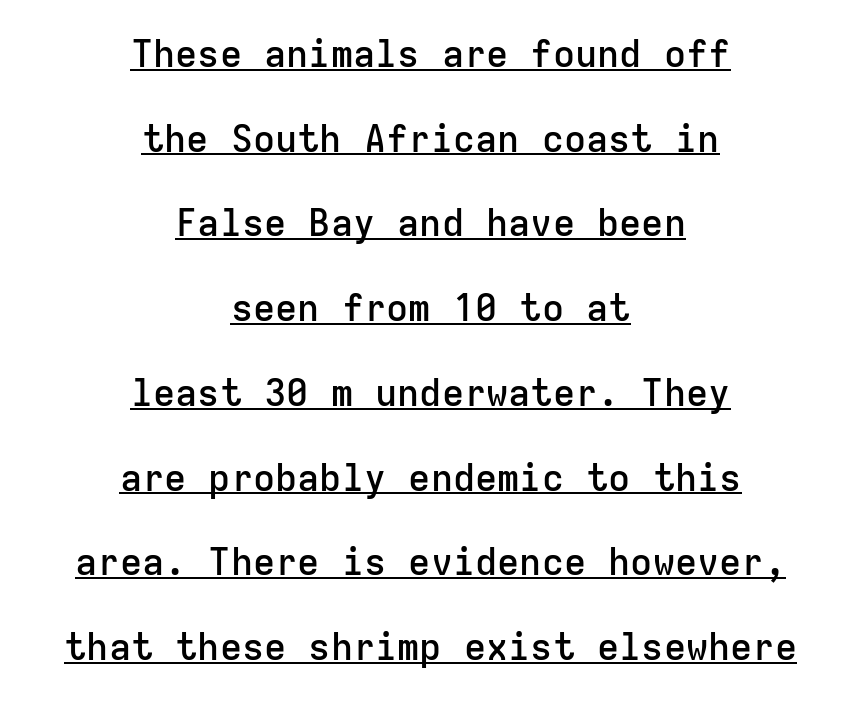
{"serif": "no", "italic": "no", "bold": "semi", "weight": "semibold", "width": "normal", "stroke_contrast": "low", "x_height": "medium", "monospaced": "yes", "underline": "yes", "align": "center", "line_spacing": "loose", "line_spacing_ratio": 2.29, "letter_spacing": "normal", "letter_spacing_em": 0.0, "glyph_px": 37}
